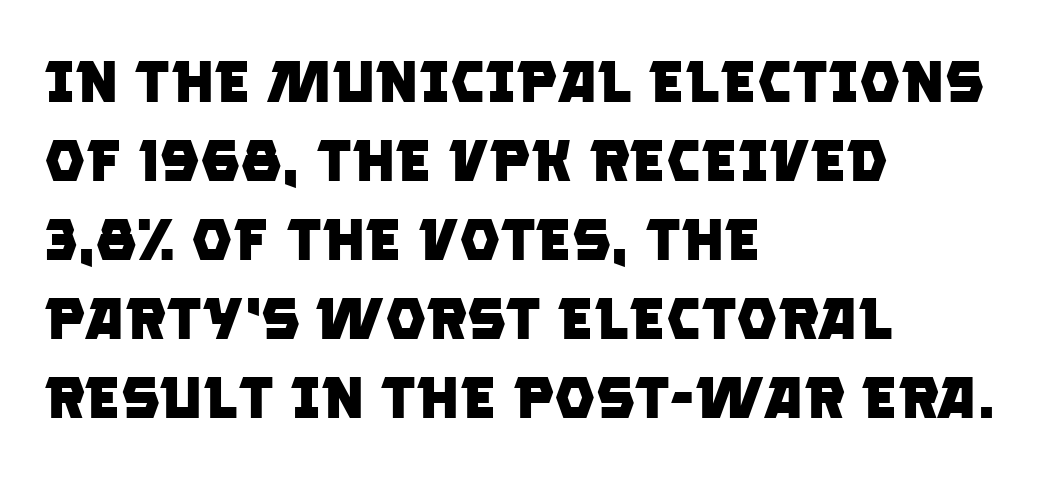
Is the type bold? Yes — the strokes are clearly thick and heavy. Reading down the block, your eye returns to a fixed left position each line. Letter spacing: default. Honestly, there is no underline to notice here at all. No feet cap the strokes, marking this as sans-serif type.
